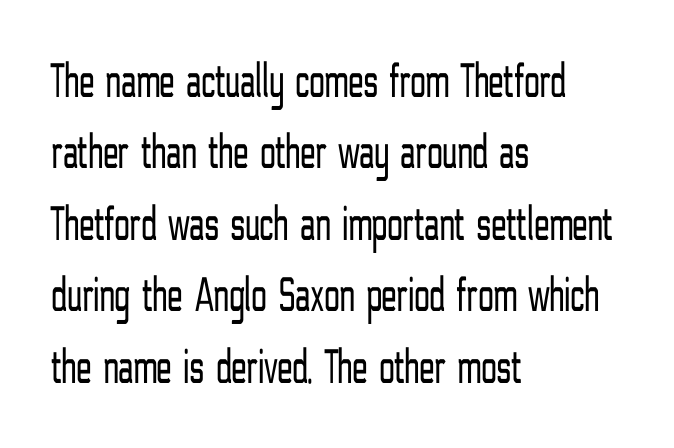
The image shows 50 px light, condensed sans-serif type, upright; set left-aligned, normal line spacing (1.43x), normal letter spacing, not underlined; low stroke contrast and a medium x-height.
